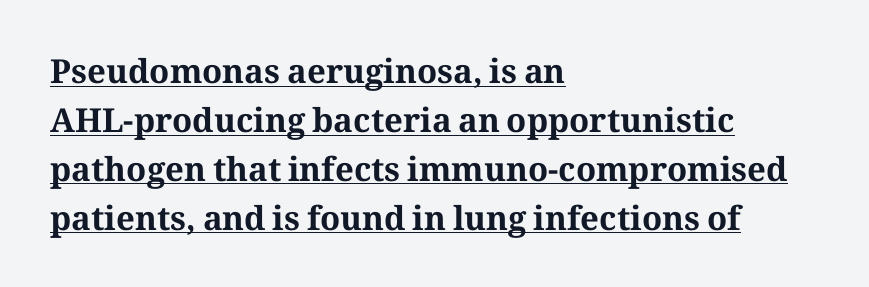
{"serif": "yes", "italic": "no", "bold": "yes", "weight": "bold", "width": "normal", "stroke_contrast": "medium", "x_height": "medium", "monospaced": "no", "underline": "yes", "align": "left", "line_spacing": "normal", "line_spacing_ratio": 1.48, "letter_spacing": "normal", "letter_spacing_em": 0.0, "glyph_px": 33}
